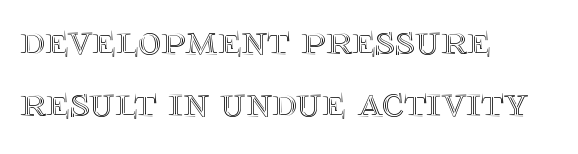
Q: Is the text italic (slanted)? A: No, it is upright.
Q: Is the text underlined? A: No.
Q: How is the paragraph aligned? A: Left-aligned.
Q: Is the spacing between letters normal or unusually wide? A: Normal.
Q: Is the spacing between lines tight, normal or loose? A: Normal.
Q: Width (condensed, normal, or wide)? A: Normal.
Q: x-height? A: Large.
Q: Monospaced? A: No.
